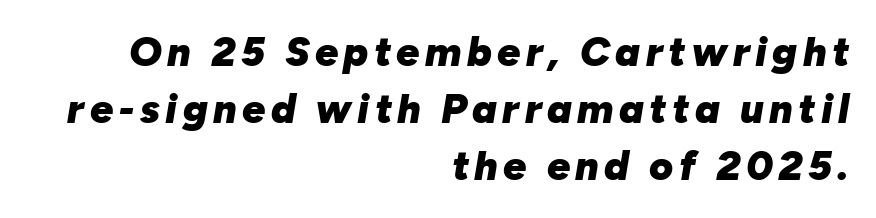
{"italic": "yes", "lean": "right", "slant_degrees": 10, "bold": "yes", "weight": "heavy", "width": "normal", "stroke_contrast": "low", "x_height": "medium", "monospaced": "no", "underline": "no", "align": "right", "line_spacing": "normal", "line_spacing_ratio": 1.39, "glyph_px": 41}
